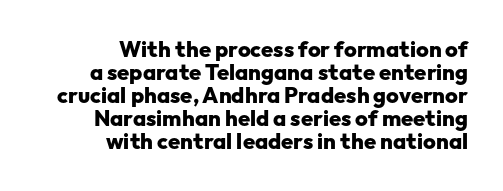
The image shows 22 px bold type, upright; set right-aligned, tight line spacing (1.05x), normal letter spacing, not underlined.
